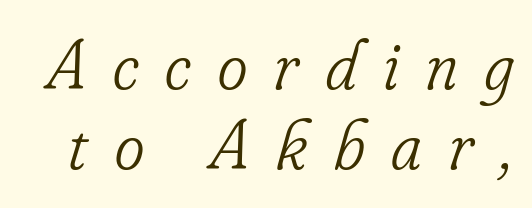
{"serif": "yes", "italic": "yes", "lean": "right", "slant_degrees": 16, "bold": "no", "weight": "light", "width": "condensed", "stroke_contrast": "low", "x_height": "small", "monospaced": "no", "underline": "no", "line_spacing": "tight", "line_spacing_ratio": 1.13, "letter_spacing": "wide", "letter_spacing_em": 0.38, "glyph_px": 71}
